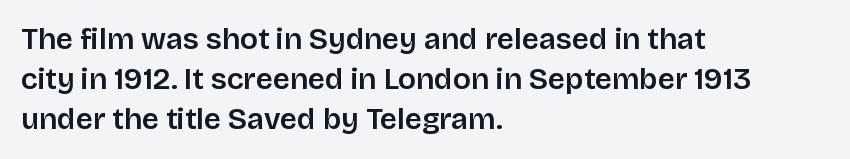
Q: Is the text bold? A: Semi-bold.
Q: Is the text italic (slanted)? A: No, it is upright.
Q: Is the typeface a serif or a sans-serif typeface? A: Sans-serif.
Q: Is the text underlined? A: No.
Q: How is the paragraph aligned? A: Left-aligned.
Q: Is the spacing between letters normal or unusually wide? A: Normal.
Q: Is the spacing between lines tight, normal or loose? A: Normal.
Q: Width (condensed, normal, or wide)? A: Normal.
Q: Stroke contrast? A: Low.
Q: x-height? A: Large.
Q: Monospaced? A: No.
